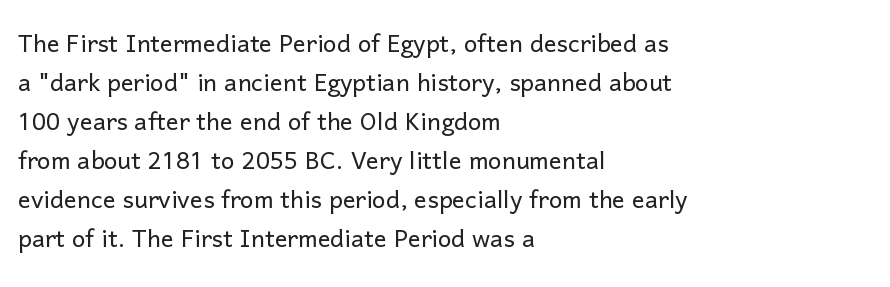
{"serif": "no", "italic": "no", "bold": "no", "weight": "light", "width": "normal", "stroke_contrast": "low", "x_height": "medium", "monospaced": "no", "underline": "no", "align": "left", "line_spacing_ratio": 1.22, "letter_spacing": "normal", "letter_spacing_em": 0.0, "glyph_px": 32}
